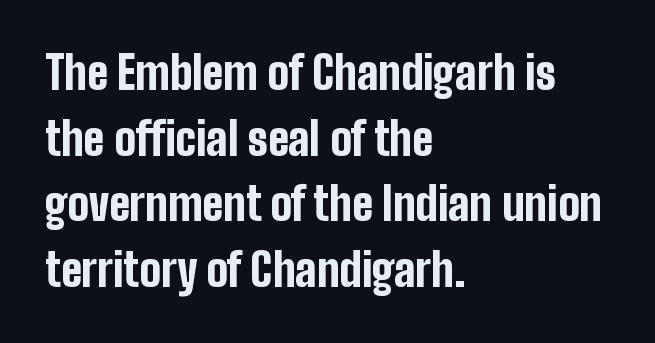
The image shows 45 px bold, condensed sans-serif type, upright; set left-aligned, normal line spacing (1.46x), normal letter spacing, not underlined; low stroke contrast and a medium x-height.
